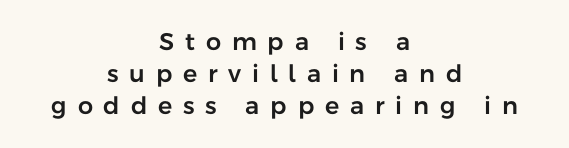
Q: Is the text italic (slanted)? A: No, it is upright.
Q: Is the text underlined? A: No.
Q: How is the paragraph aligned? A: Centered.
Q: Is the spacing between letters normal or unusually wide? A: Unusually wide.
Q: Is the spacing between lines tight, normal or loose? A: Normal.
